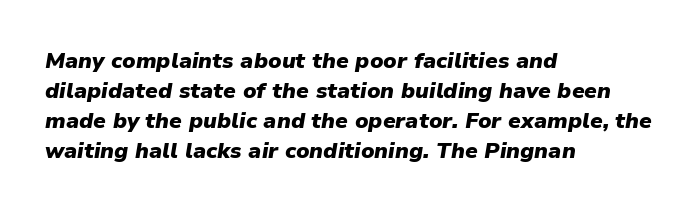
Each new line begins a customary step beneath the previous one. If you drew a line through each stem, it would be angled. Students, note that the glyphs here touch the page at normal intervals. A full-strength bold gives these letters their thick strokes.
